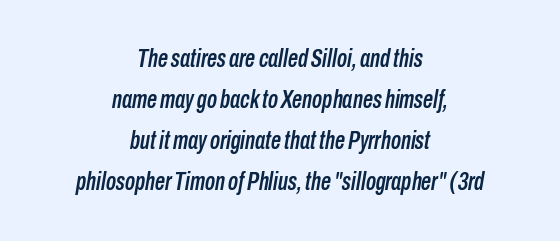
{"italic": "yes", "lean": "right", "slant_degrees": 10, "underline": "no", "align": "center", "line_spacing": "normal", "line_spacing_ratio": 1.64, "letter_spacing": "normal", "letter_spacing_em": 0.0, "glyph_px": 25}
